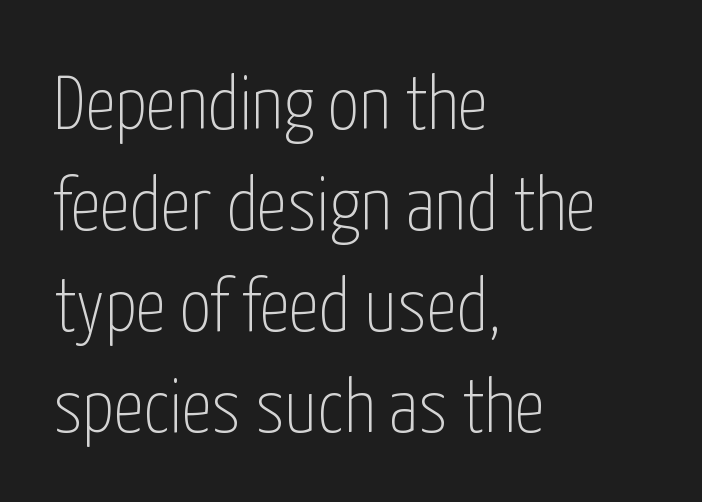
The image shows 76 px thin, condensed sans-serif type, upright; set left-aligned, normal line spacing (1.33x), normal letter spacing, not underlined; low stroke contrast and a medium x-height.
